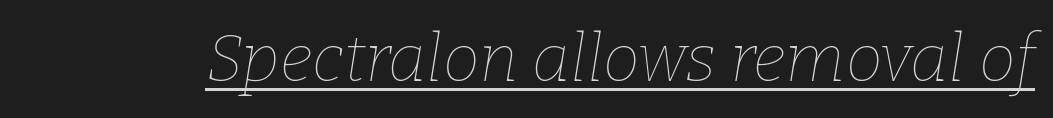
Q: Is the text bold? A: No.
Q: Is the text italic (slanted)? A: Yes, it leans right by about 9 degrees.
Q: Is the text underlined? A: Yes.
Q: Is the spacing between letters normal or unusually wide? A: Normal.
Q: Width (condensed, normal, or wide)? A: Normal.
Q: Stroke contrast? A: Low.
Q: x-height? A: Medium.
Q: Monospaced? A: No.
